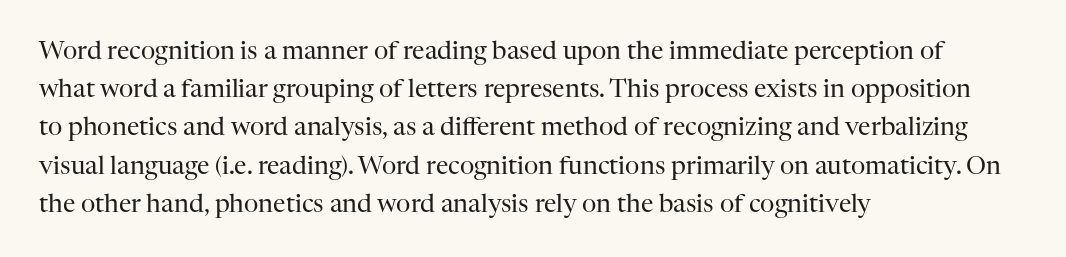
{"italic": "no", "bold": "no", "underline": "no", "align": "left", "line_spacing": "normal", "line_spacing_ratio": 1.53, "letter_spacing": "normal", "letter_spacing_em": 0.0, "glyph_px": 25}
